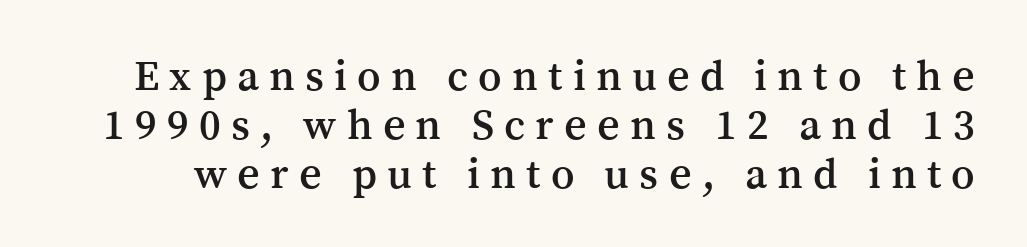
The letters carry serifs — small finishing strokes at the ends of their stems. In terms of letterspacing, this is a distinctly airy, spread setting. You could not count columns in this text — the font is proportionally spaced. Vertical spacing — tight. This is roman type, the default non-slanted kind. Each row of text sits above clean, open space.
